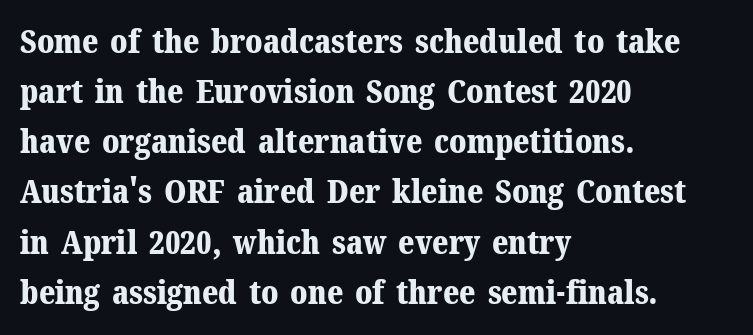
{"serif": "yes", "italic": "no", "bold": "yes", "weight": "bold", "width": "normal", "stroke_contrast": "medium", "x_height": "medium", "monospaced": "no", "underline": "no", "align": "left", "line_spacing": "normal", "line_spacing_ratio": 1.52, "letter_spacing": "normal", "letter_spacing_em": 0.0, "glyph_px": 33}
